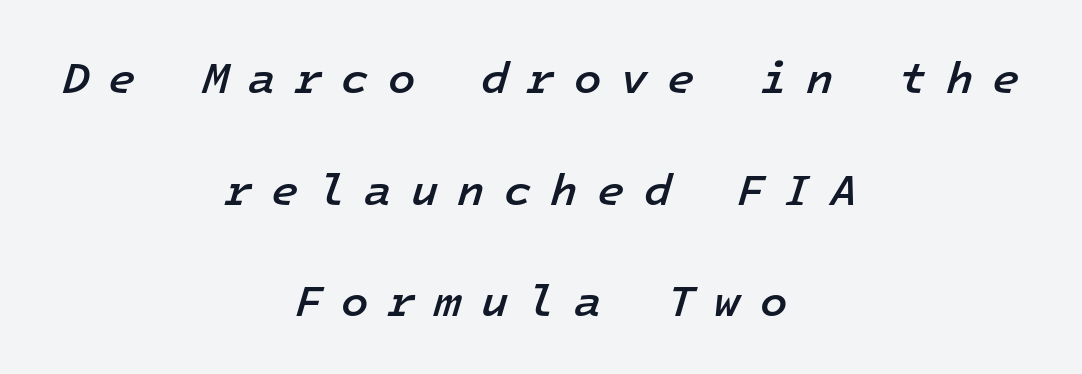
{"italic": "yes", "lean": "right", "slant_degrees": 16, "bold": "semi", "weight": "semibold", "width": "normal", "stroke_contrast": "low", "x_height": "medium", "monospaced": "yes", "underline": "no", "align": "center", "line_spacing": "loose", "line_spacing_ratio": 2.48, "letter_spacing": "wide", "letter_spacing_em": 0.42, "glyph_px": 45}
